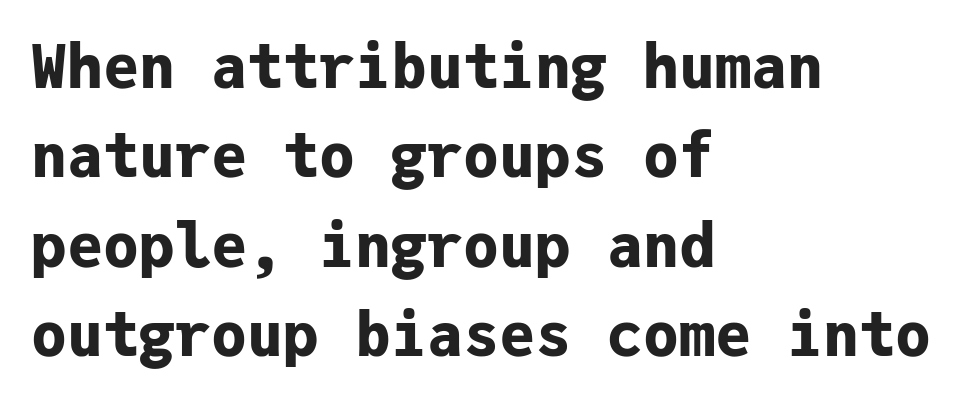
The image shows 60 px bold sans-serif type, upright, monospaced; set left-aligned, normal line spacing (1.49x), normal letter spacing, not underlined; low stroke contrast and a medium x-height.
